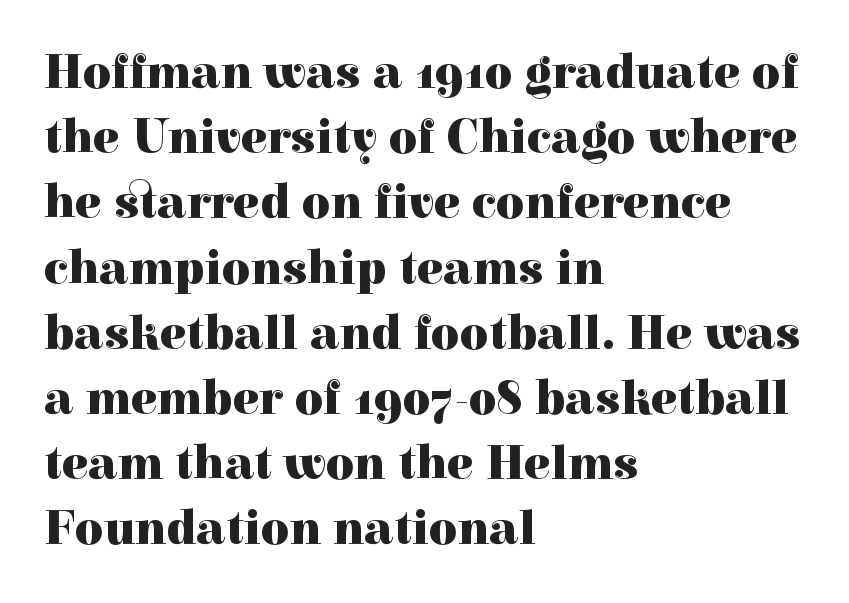
The image shows 49 px heavy serif type, upright; set left-aligned, normal line spacing (1.33x), normal letter spacing, not underlined; a medium x-height.
